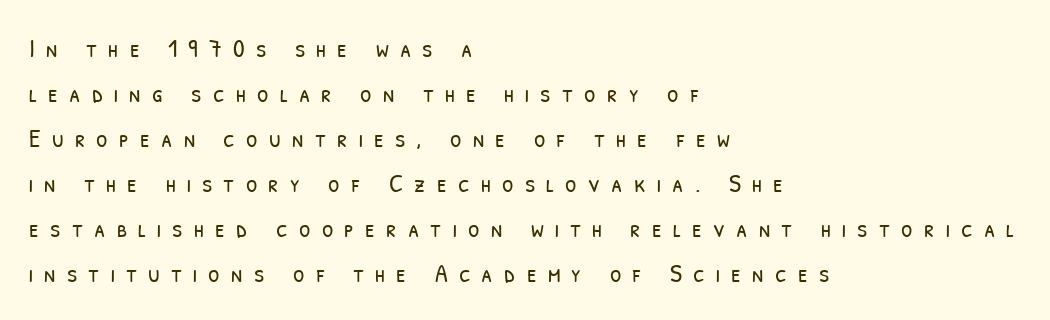
Q: Is the text bold? A: No.
Q: Is the text underlined? A: No.
Q: How is the paragraph aligned? A: Left-aligned.
Q: Is the spacing between letters normal or unusually wide? A: Unusually wide.
